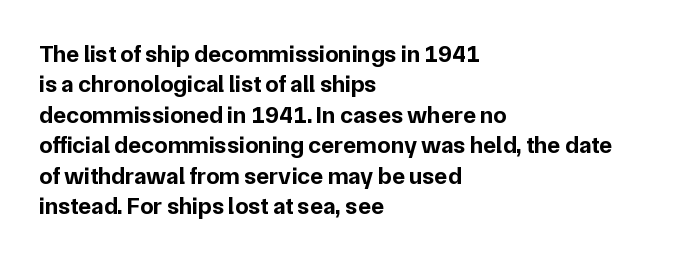
The glyphs are unaccompanied by any horizontal stroke below them. The leading is moderate, giving the passage an even texture. Left-aligned paragraph, ragged on the right. A full-strength bold gives these letters their thick strokes. This sample uses an upright cut, with every glyph sitting square on the baseline.
